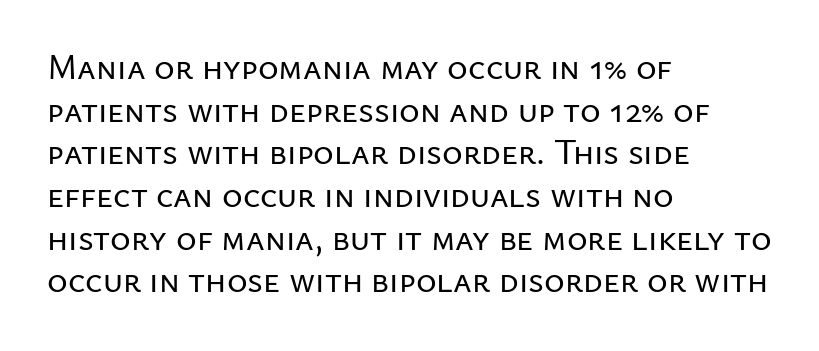
Each letter keeps its own natural width here, so spacing adapts to shape. Notice how the stems are strictly vertical — no italics here. Compared with a centered layout, this one pins lines to the left instead. The string is rendered with underlining switched off.
